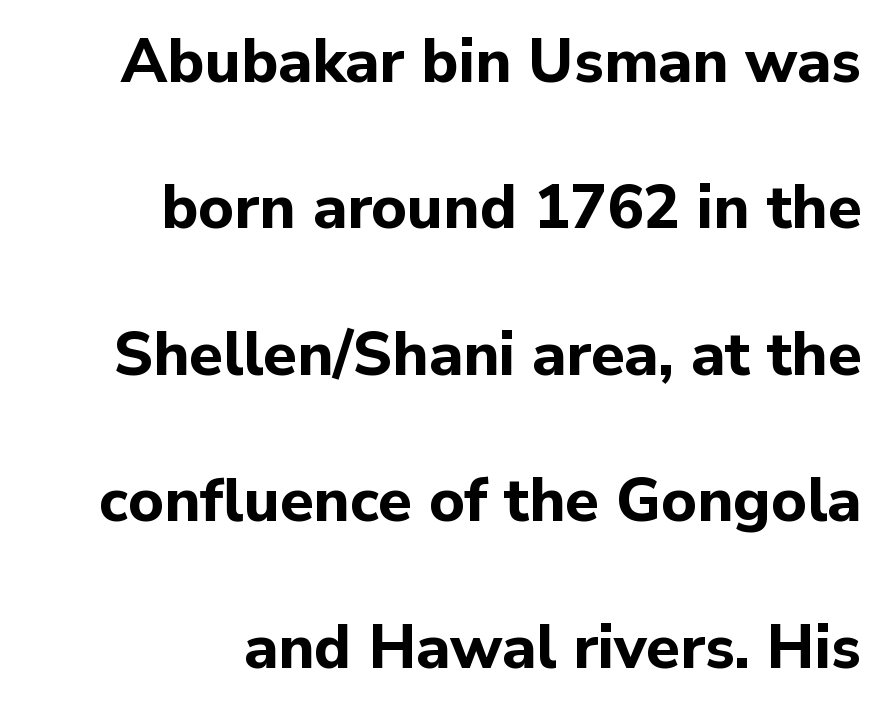
Q: Is the text bold? A: Yes.
Q: Is the text italic (slanted)? A: No, it is upright.
Q: Is the typeface a serif or a sans-serif typeface? A: Sans-serif.
Q: Is the text underlined? A: No.
Q: How is the paragraph aligned? A: Right-aligned.
Q: Is the spacing between letters normal or unusually wide? A: Normal.
Q: Is the spacing between lines tight, normal or loose? A: Loose.
Q: Width (condensed, normal, or wide)? A: Normal.
Q: Stroke contrast? A: Low.
Q: x-height? A: Medium.
Q: Monospaced? A: No.
